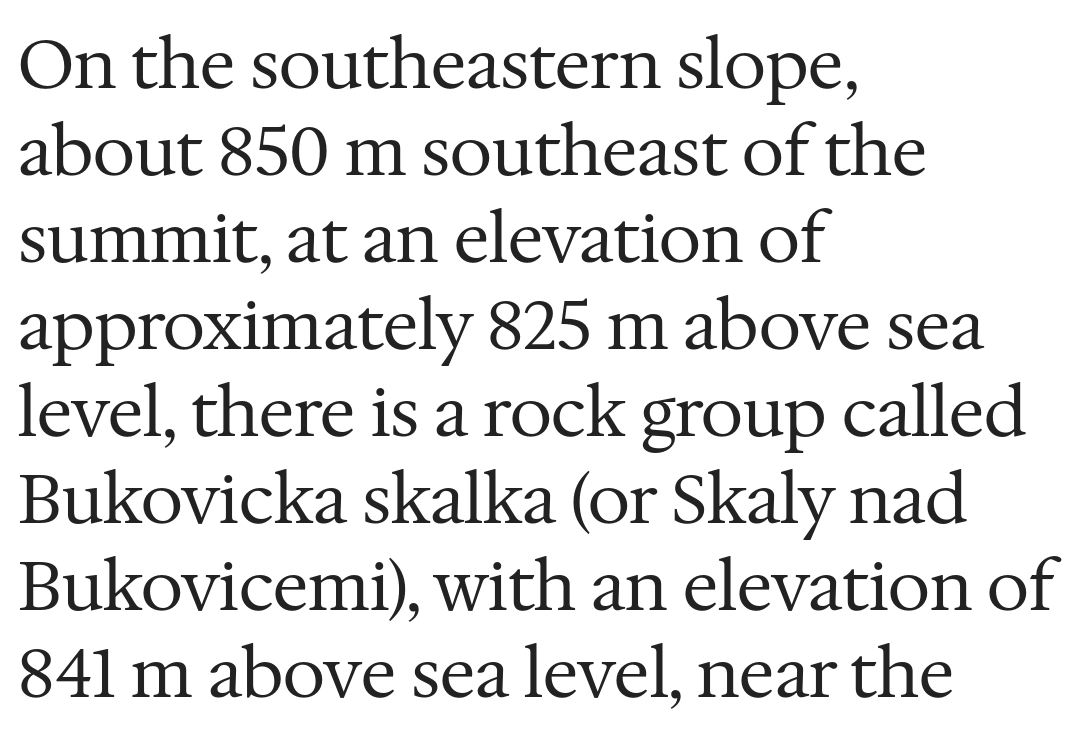
Q: Is the text bold? A: No.
Q: Is the text italic (slanted)? A: No, it is upright.
Q: Is the typeface a serif or a sans-serif typeface? A: Serif.
Q: Is the text underlined? A: No.
Q: How is the paragraph aligned? A: Left-aligned.
Q: Is the spacing between letters normal or unusually wide? A: Normal.
Q: Is the spacing between lines tight, normal or loose? A: Normal.
Q: Width (condensed, normal, or wide)? A: Normal.
Q: Stroke contrast? A: Medium.
Q: x-height? A: Medium.
Q: Monospaced? A: No.
